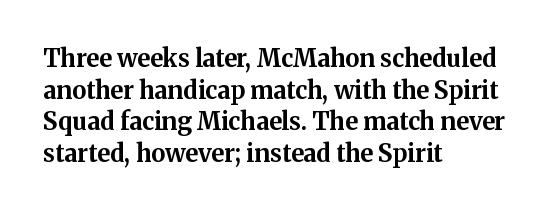
Honestly, the letter spacing is just normal — you wouldn't notice it. One glance says typical: line gaps are just what's usual. These lines stack with their left ends in a neat column. The type sits square on the baseline with zero lean. Descender tails drop into unmarked territory. How heavy is the stroke? Heavy — this is a bold.
